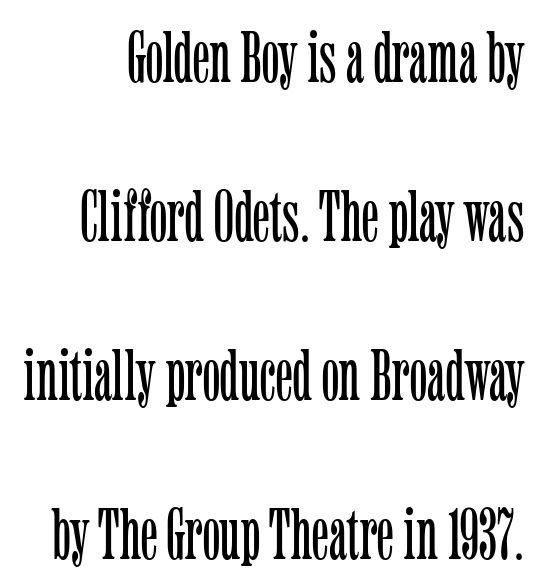
The image shows 73 px light, condensed serif type, upright; set loose line spacing (2.18x), normal letter spacing, not underlined; low stroke contrast and a medium x-height.
